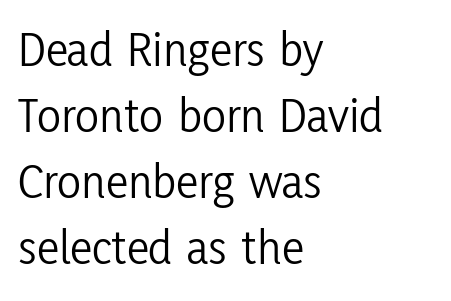
These glyphs show unthickened strokes, regular width or finer. A typesetter would call this zero additional tracking. To sum up the face: it is a sans, with no serifs. Ascenders rise straight up at ninety degrees.
